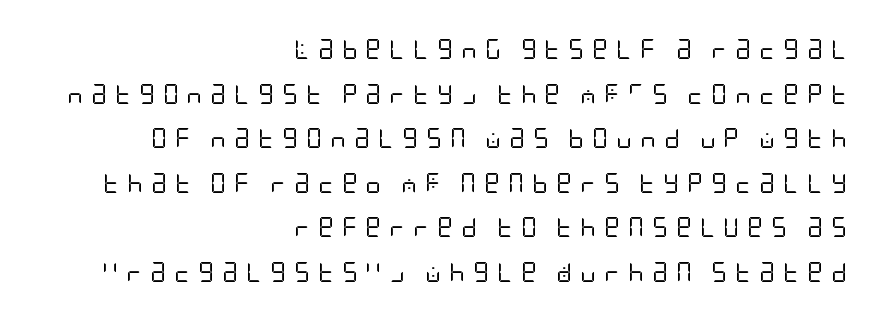
Q: Is the text bold? A: No.
Q: Is the text italic (slanted)? A: No, it is upright.
Q: Is the text underlined? A: No.
Q: How is the paragraph aligned? A: Right-aligned.
Q: Is the spacing between letters normal or unusually wide? A: Unusually wide.
Q: Is the spacing between lines tight, normal or loose? A: Loose.
